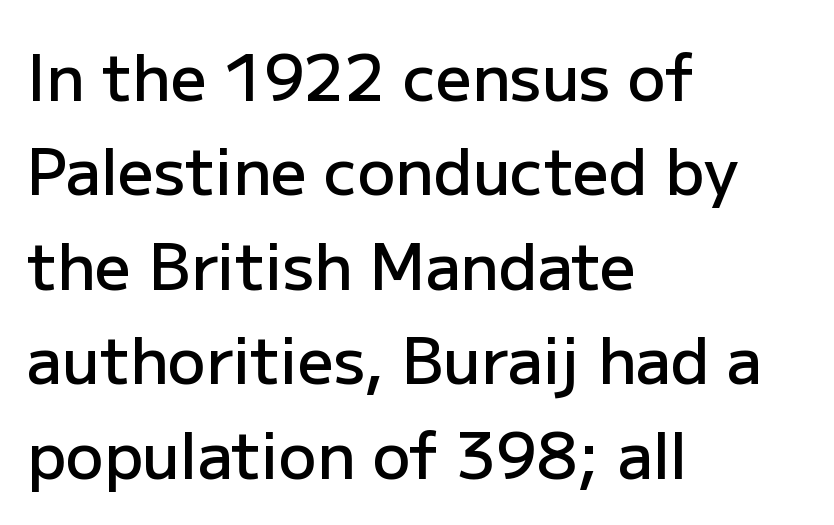
Default kerning and tracking; the words read as compact shapes. On the weight axis this lands at semibold, roughly 600. Just letters on the line, the space beneath them empty. This sample is left-justified, so line endings fall wherever the words run out. Do the characters align in a grid? No, the font is proportional. Note: no serifs on the glyphs.
